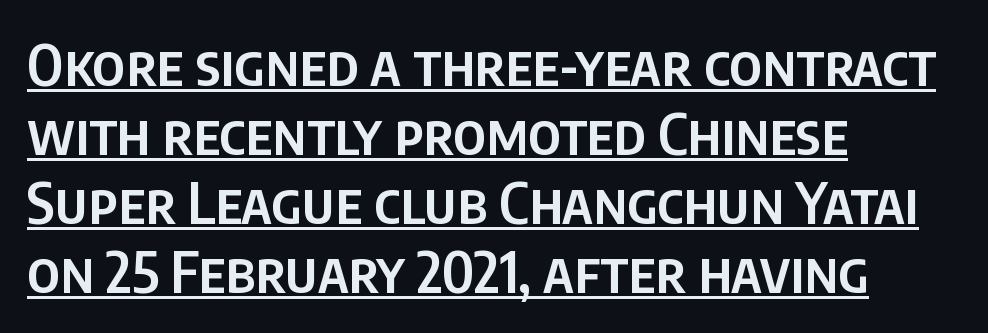
Q: Is the text bold? A: Semi-bold.
Q: Is the text italic (slanted)? A: No, it is upright.
Q: Is the typeface a serif or a sans-serif typeface? A: Sans-serif.
Q: Is the text underlined? A: Yes.
Q: How is the paragraph aligned? A: Left-aligned.
Q: Is the spacing between letters normal or unusually wide? A: Normal.
Q: Width (condensed, normal, or wide)? A: Condensed.
Q: Stroke contrast? A: Low.
Q: x-height? A: Large.
Q: Monospaced? A: No.
